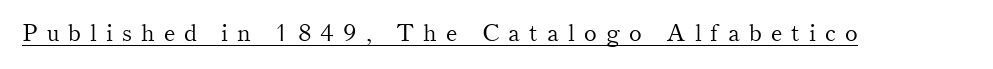
Q: Is the text bold? A: No.
Q: Is the text italic (slanted)? A: No, it is upright.
Q: Is the text underlined? A: Yes.
Q: Is the spacing between letters normal or unusually wide? A: Unusually wide.
